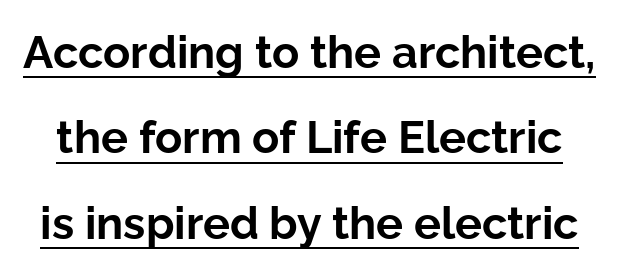
The image shows 45 px bold sans-serif type, upright; set loose line spacing (1.9x), normal letter spacing, underlined; low stroke contrast and a medium x-height.
